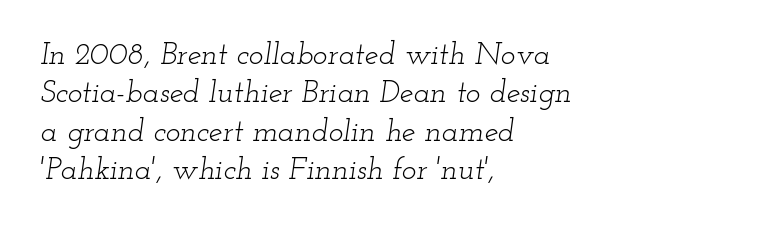
The font family rendered here belongs to the serif group. Is this a fixed-width face? No — the glyphs have proportional, varying widths. The space beneath each line is pristine and unruled. What stands out about the letter spacing? Nothing — it is the standard amount.
